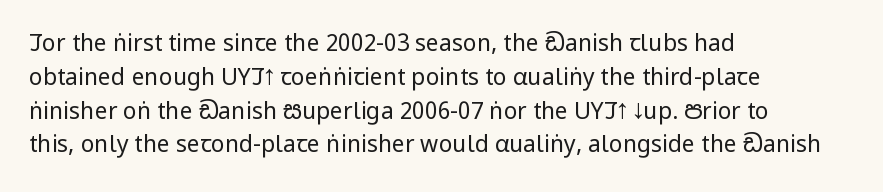
{"italic": "no", "bold": "no", "underline": "no", "align": "left", "line_spacing": "normal", "line_spacing_ratio": 1.47, "letter_spacing": "normal", "letter_spacing_em": 0.0, "glyph_px": 23}
